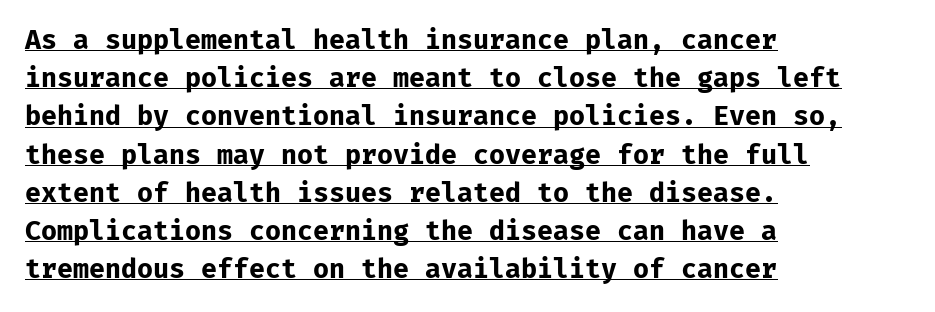
Q: Is the text bold? A: Yes.
Q: Is the text italic (slanted)? A: No, it is upright.
Q: Is the text underlined? A: Yes.
Q: How is the paragraph aligned? A: Left-aligned.
Q: Is the spacing between letters normal or unusually wide? A: Normal.
Q: Is the spacing between lines tight, normal or loose? A: Normal.
